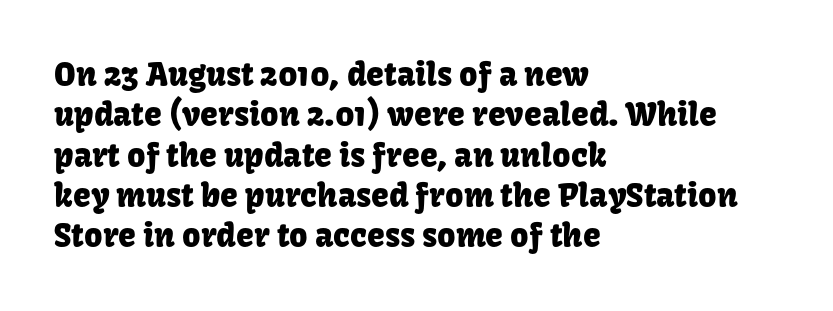
The image shows 32 px sans-serif type, upright; set left-aligned, normal line spacing (1.26x), normal letter spacing, not underlined; low stroke contrast and a medium x-height.
